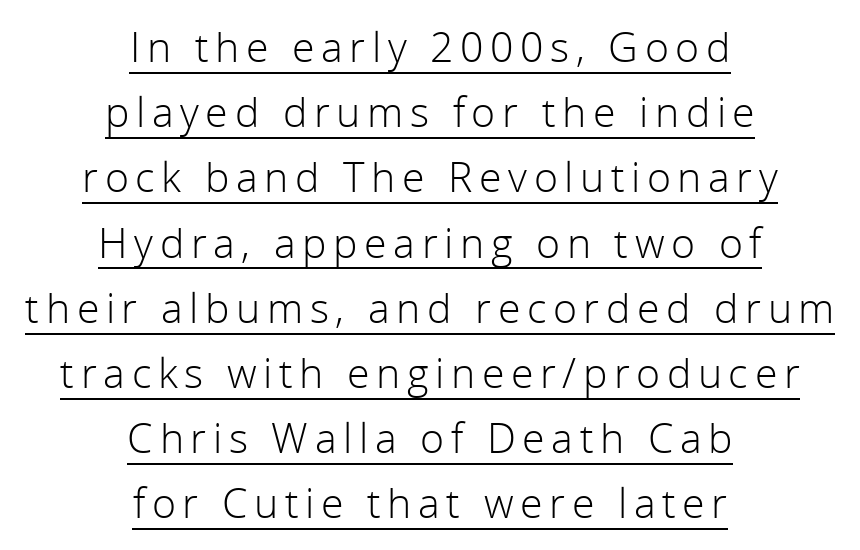
Q: Is the text bold? A: No.
Q: Is the text italic (slanted)? A: No, it is upright.
Q: Is the typeface a serif or a sans-serif typeface? A: Sans-serif.
Q: Is the text underlined? A: Yes.
Q: How is the paragraph aligned? A: Centered.
Q: Is the spacing between lines tight, normal or loose? A: Normal.
Q: Width (condensed, normal, or wide)? A: Normal.
Q: Stroke contrast? A: Low.
Q: x-height? A: Medium.
Q: Monospaced? A: No.
